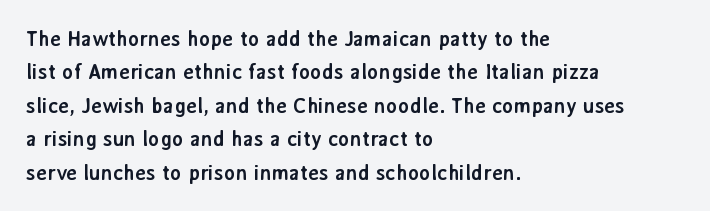
The lines sit at an ordinary, default distance from one another. Bare-footed words on every line. The rendering uses a bold face; every stroke is thick and dark. Posture: upright roman.
